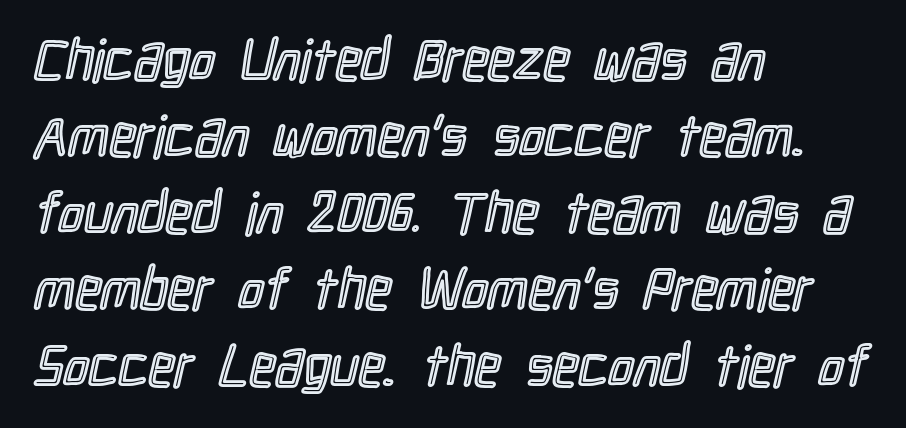
Words appear dense and cohesive because spacing is normal. The face used here is proportionally spaced, like ordinary book or web type. Rows of type keep a routine distance in the vertical direction. No word sits above an underline.
